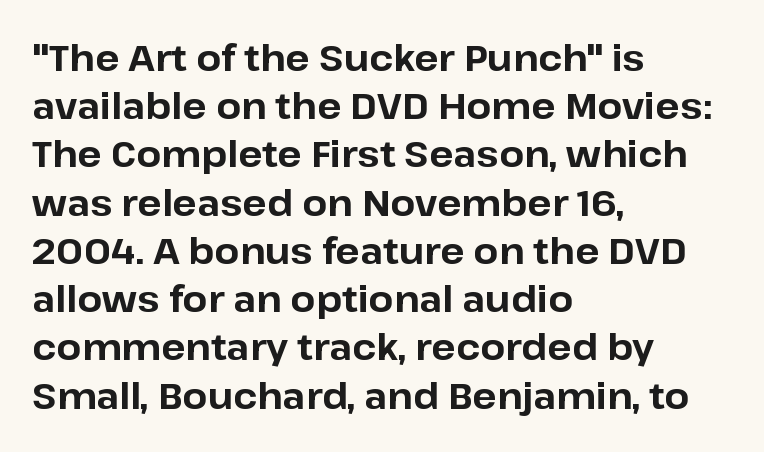
Q: Is the text bold? A: Yes.
Q: Is the text italic (slanted)? A: No, it is upright.
Q: Is the typeface a serif or a sans-serif typeface? A: Sans-serif.
Q: Is the text underlined? A: No.
Q: How is the paragraph aligned? A: Left-aligned.
Q: Is the spacing between letters normal or unusually wide? A: Normal.
Q: Is the spacing between lines tight, normal or loose? A: Normal.
Q: Width (condensed, normal, or wide)? A: Normal.
Q: Stroke contrast? A: Low.
Q: x-height? A: Medium.
Q: Monospaced? A: No.
